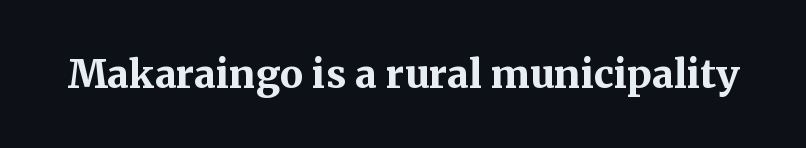
The image shows 39 px bold serif type, upright; set normal letter spacing, not underlined; medium stroke contrast and a medium x-height.
